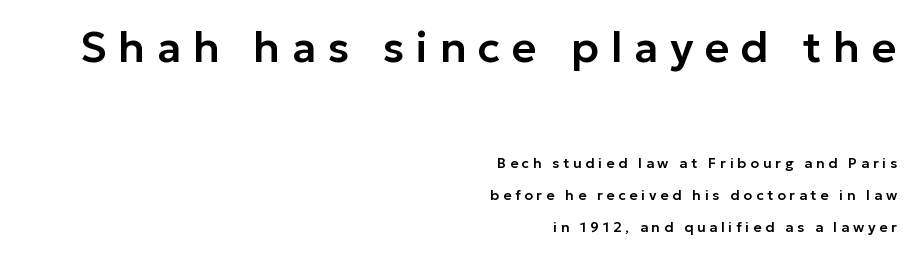
The gap between lines stays unmarked. The letters in the upper block stand taller than those in the block below. The face used here is proportionally spaced, like ordinary book or web type. What stands out about the letter spacing? Its width — letters are far apart.
